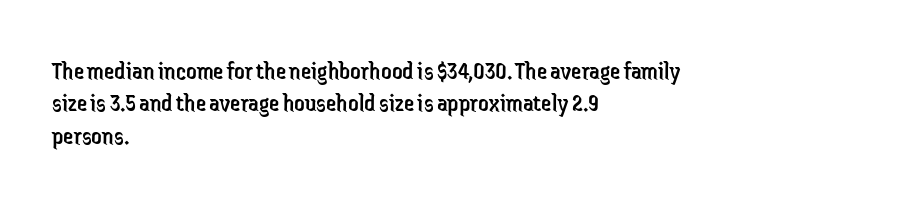
Line spacing here is normal. Nobody touched the tracking dial on this one. Quick note: underline off. Designer's note — italics off, roman on. The lines are quadded left.
